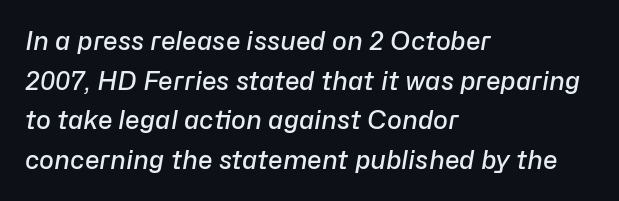
Does the copy run flush right? No — it runs flush left. Slanted lettering throughout. Rule under the text: the space is simply empty. Regular leading. These lines keep a tight, regular rhythm from letter to letter.
